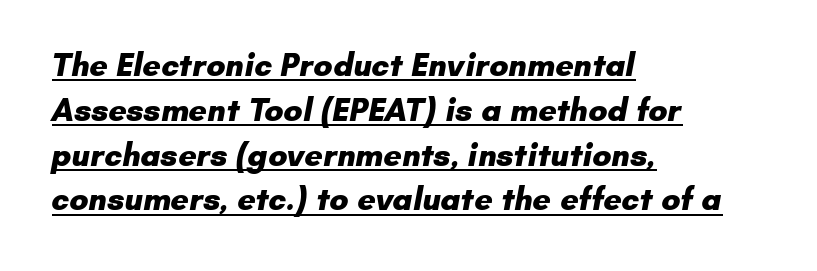
{"serif": "no", "bold": "yes", "weight": "heavy", "width": "normal", "stroke_contrast": "low", "x_height": "small", "monospaced": "no", "underline": "yes", "align": "left", "line_spacing": "normal", "line_spacing_ratio": 1.4, "letter_spacing": "normal", "letter_spacing_em": 0.0, "glyph_px": 32}
